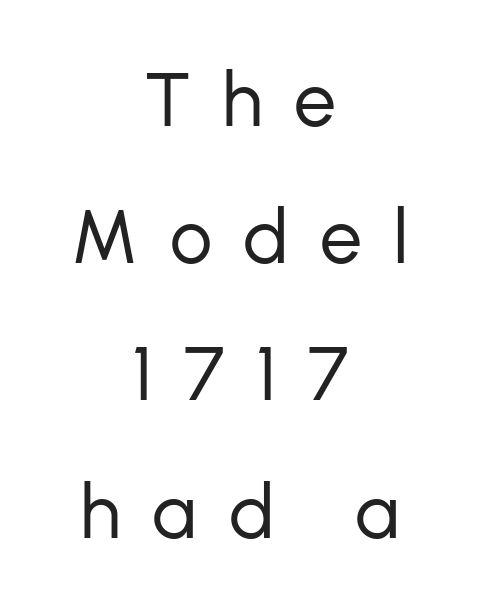
{"serif": "no", "italic": "no", "bold": "no", "weight": "regular", "width": "normal", "stroke_contrast": "low", "x_height": "medium", "monospaced": "no", "underline": "no", "align": "center", "line_spacing_ratio": 1.83, "letter_spacing": "wide", "letter_spacing_em": 0.42, "glyph_px": 75}
